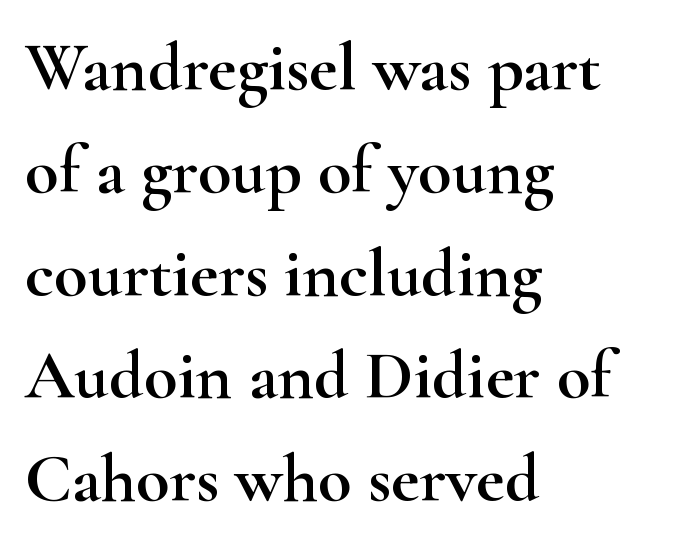
Quick note: not italic, upright. Every row of glyphs begins at an identical x-position on the left. The letterforms sit shoulder to shoulder at normal distance. Regarding serifs, this sample has them.
